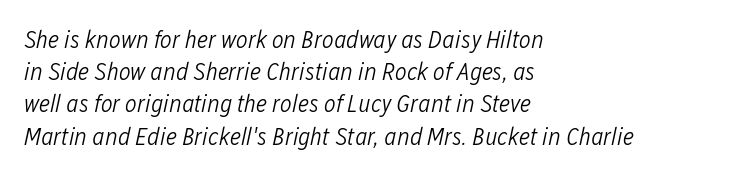
The image shows 25 px text type, italic (leaning right); set left-aligned, normal line spacing (1.29x), normal letter spacing, not underlined.
